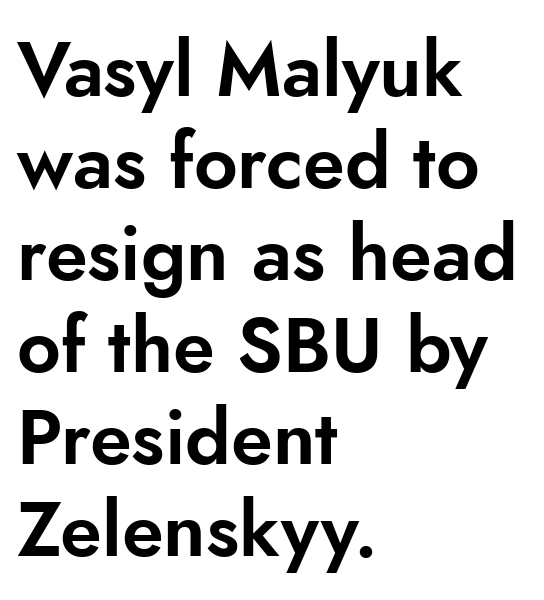
{"serif": "no", "italic": "no", "width": "normal", "stroke_contrast": "low", "x_height": "small", "monospaced": "no", "underline": "no", "align": "left", "line_spacing_ratio": 1.21, "letter_spacing": "normal", "letter_spacing_em": 0.0, "glyph_px": 76}
